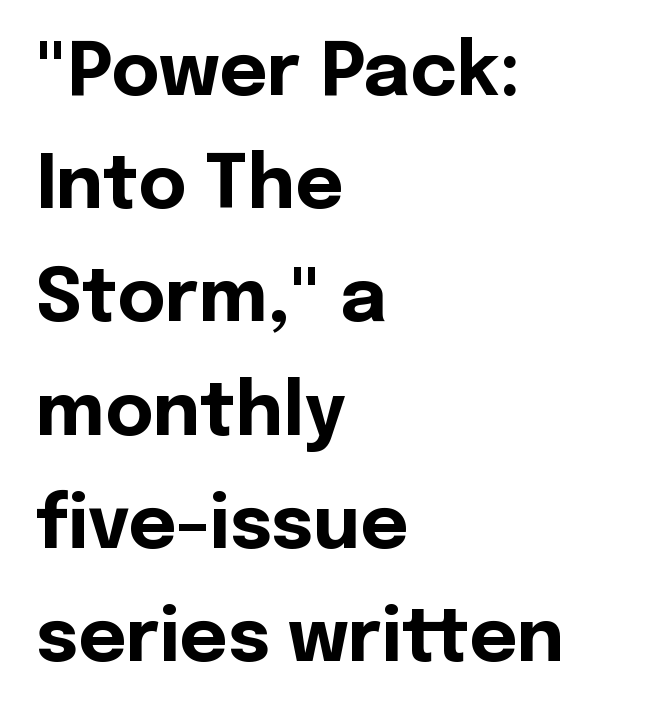
The image shows 74 px bold sans-serif type, upright; set left-aligned, normal line spacing (1.53x), normal letter spacing, not underlined; a medium x-height.
